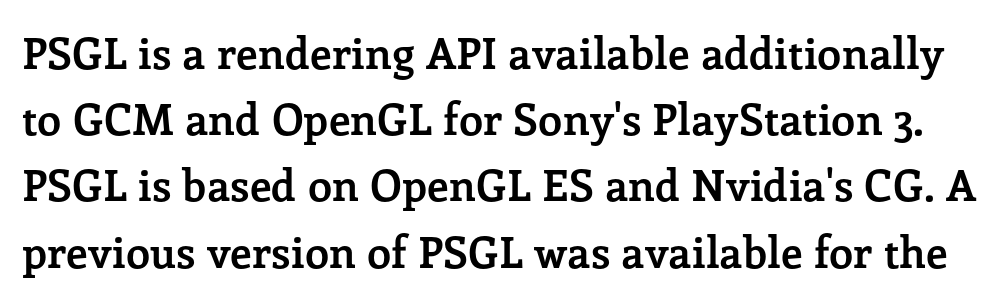
Weight: bold. The foot of each line stays bare and open. Line spacing here is normal. Posture: upright roman.
